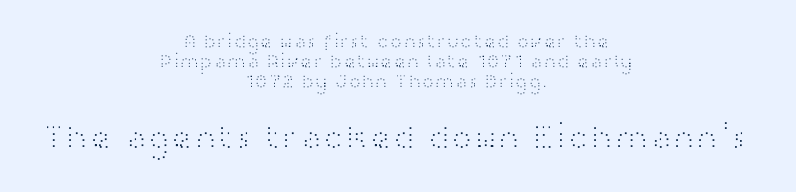
The image shows 35 px light, wide sans-serif type, upright; set centered, tight line spacing (1.01x), normal letter spacing, not underlined; the second (bottom) block is 1.75x larger; high stroke contrast and a medium x-height.
